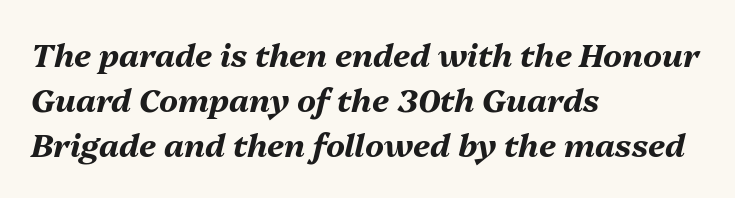
The image shows 32 px bold type, italic (leaning right); set left-aligned, normal line spacing (1.41x), normal letter spacing, not underlined; medium stroke contrast and a medium x-height.
